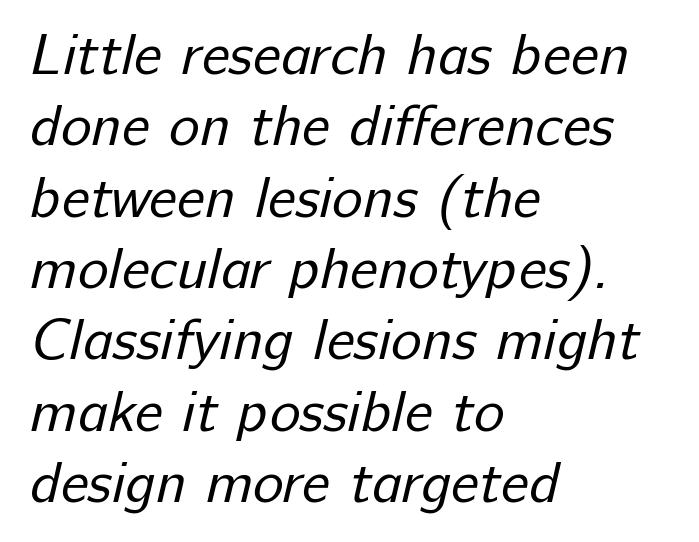
The image shows 58 px regular-weight sans-serif type; set left-aligned, line spacing 1.23x, normal letter spacing, not underlined; low stroke contrast and a medium x-height.
